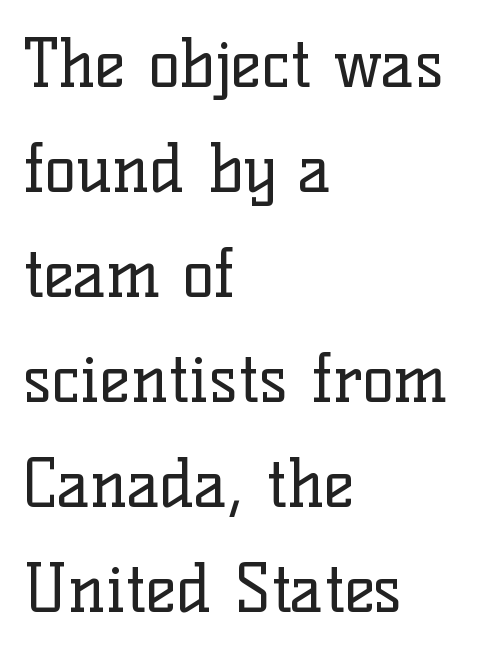
Character widths vary here, with narrow letters taking less room than wide ones. A bare baseline throughout the passage. A typesetter would call this zero additional tracking. This is not heavy type; no bold has been used. Compared with typical paragraphs, the rows here are spaced about the same.
